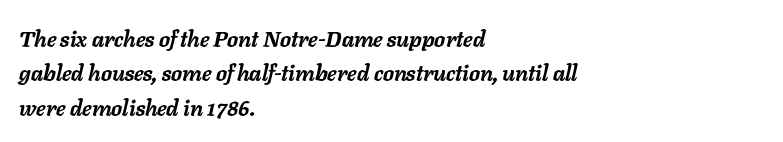
These lines were composed using italics. Short note: letters normally spaced. The lines are quadded left. Is there much room between lines? A standard amount, neither cramped nor airy.
